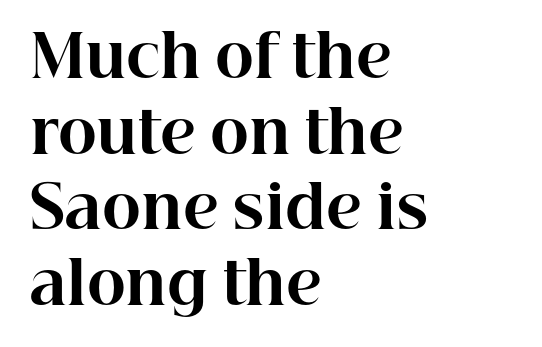
{"serif": "yes", "italic": "no", "bold": "yes", "weight": "bold", "width": "normal", "stroke_contrast": "high", "x_height": "medium", "monospaced": "no", "underline": "no", "align": "left", "line_spacing": "normal", "line_spacing_ratio": 1.28, "letter_spacing": "normal", "letter_spacing_em": 0.0, "glyph_px": 59}
